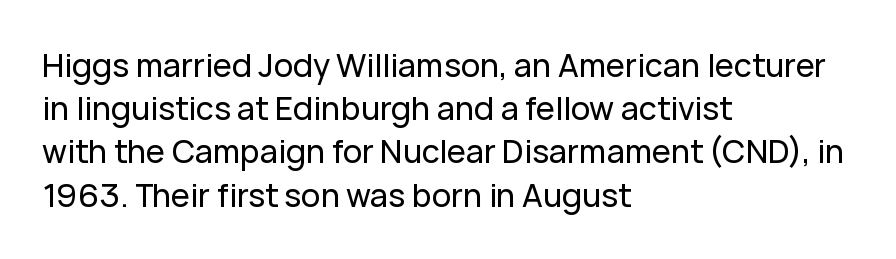
The image shows 32 px sans-serif type, upright; set left-aligned, normal line spacing (1.35x), normal letter spacing, not underlined; low stroke contrast and a medium x-height.
